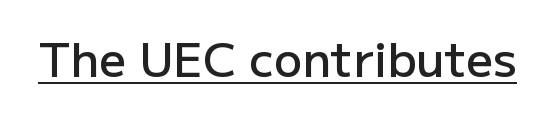
This is moderately heavy type, rendered in semibold. Observe the ordinary spacing: letters are neighbours, not strangers. A typographer would call this underscored text. The face used here is proportionally spaced, like ordinary book or web type.
